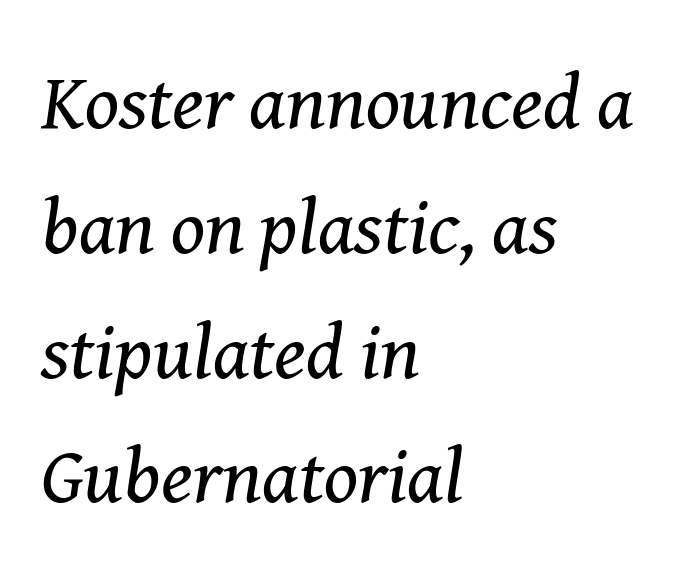
Q: Is the text bold? A: No.
Q: Is the text italic (slanted)? A: Yes, it leans right by about 8 degrees.
Q: Is the typeface a serif or a sans-serif typeface? A: Serif.
Q: Is the text underlined? A: No.
Q: How is the paragraph aligned? A: Left-aligned.
Q: Is the spacing between letters normal or unusually wide? A: Normal.
Q: Is the spacing between lines tight, normal or loose? A: Normal.
Q: Width (condensed, normal, or wide)? A: Normal.
Q: Stroke contrast? A: Medium.
Q: x-height? A: Medium.
Q: Monospaced? A: No.
